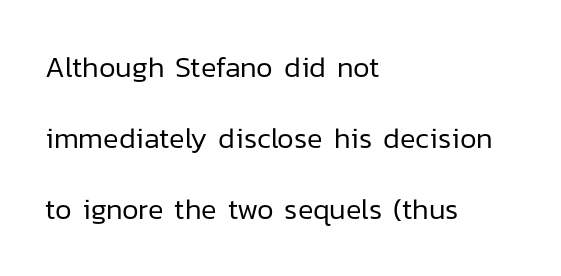
{"serif": "no", "italic": "no", "bold": "no", "weight": "regular", "width": "normal", "stroke_contrast": "low", "x_height": "medium", "monospaced": "no", "underline": "no", "align": "left", "line_spacing": "loose", "line_spacing_ratio": 2.44, "letter_spacing": "normal", "letter_spacing_em": 0.0, "glyph_px": 29}
